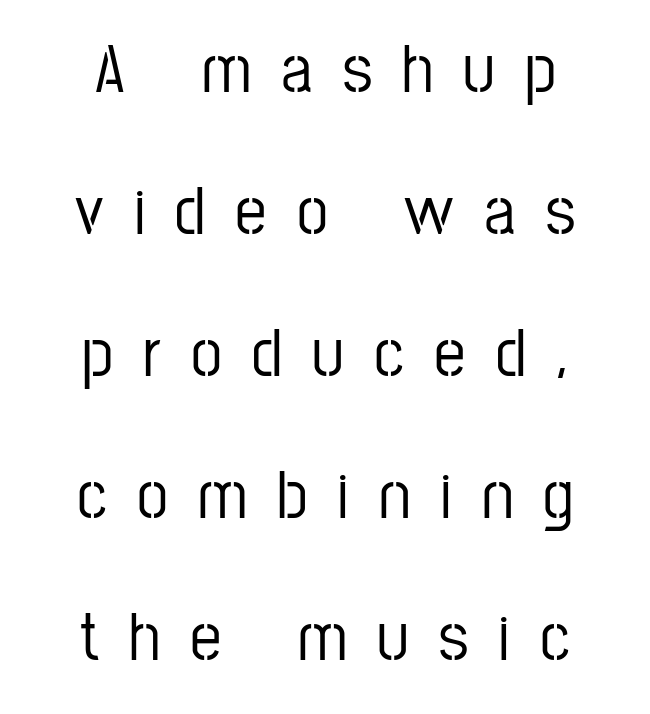
{"serif": "no", "italic": "no", "width": "condensed", "stroke_contrast": "low", "x_height": "medium", "monospaced": "no", "underline": "no", "align": "center", "line_spacing": "loose", "line_spacing_ratio": 2.03, "letter_spacing": "wide", "letter_spacing_em": 0.43, "glyph_px": 70}
